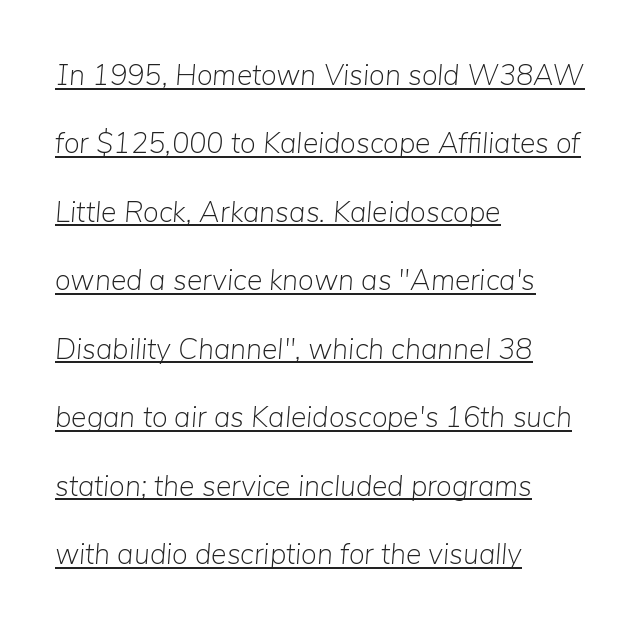
The image shows 29 px light type, italic (leaning right); set left-aligned, loose line spacing (2.36x), normal letter spacing, underlined; low stroke contrast and a medium x-height.
